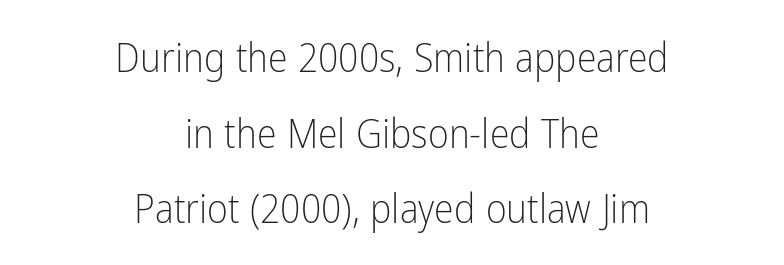
The image shows 40 px light, condensed sans-serif type, upright; set centered, line spacing 1.89x, normal letter spacing, not underlined; low stroke contrast and a medium x-height.
